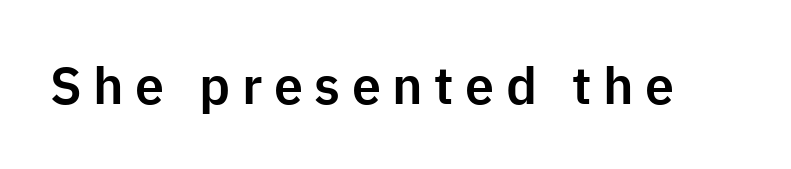
The image shows 52 px sans-serif type, upright; set unusually wide letter spacing (+0.22 em), not underlined; low stroke contrast and a medium x-height.
